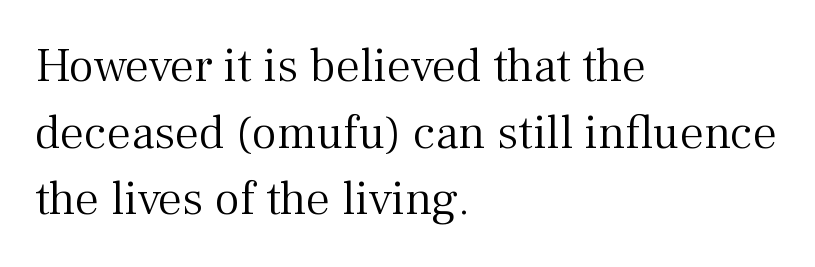
{"serif": "yes", "italic": "no", "bold": "no", "weight": "light", "width": "normal", "stroke_contrast": "medium", "x_height": "medium", "monospaced": "no", "underline": "no", "align": "left", "line_spacing": "normal", "line_spacing_ratio": 1.39, "letter_spacing": "normal", "letter_spacing_em": 0.0, "glyph_px": 48}
